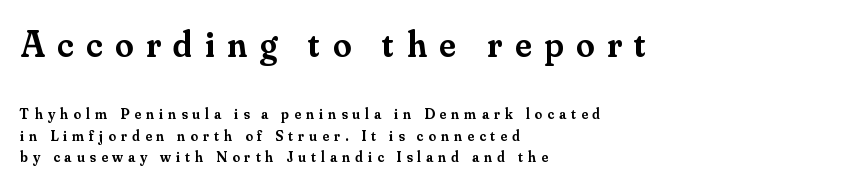
Q: Is the text bold? A: Semi-bold.
Q: Is the text italic (slanted)? A: No, it is upright.
Q: Is the typeface a serif or a sans-serif typeface? A: Serif.
Q: Is the text underlined? A: No.
Q: How is the paragraph aligned? A: Left-aligned.
Q: Is the spacing between letters normal or unusually wide? A: Unusually wide.
Q: Is the spacing between lines tight, normal or loose? A: Normal.
Q: Which block of text is set in a larger size, the first (top) or the second (bottom)? A: The first (top) one.
Q: Width (condensed, normal, or wide)? A: Normal.
Q: Stroke contrast? A: Medium.
Q: x-height? A: Small.
Q: Monospaced? A: No.
